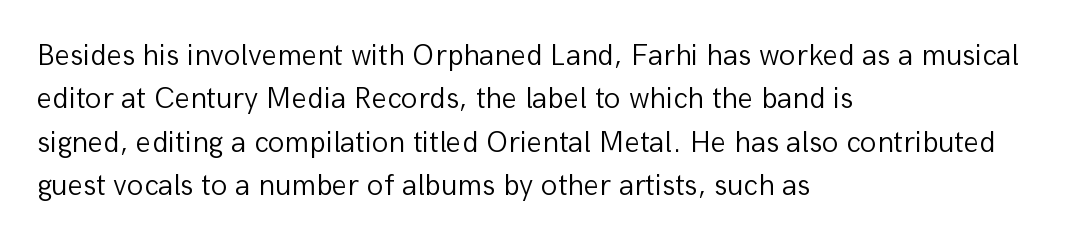
The image shows 30 px light sans-serif type, upright; set left-aligned, normal line spacing (1.45x), normal letter spacing, not underlined; low stroke contrast and a medium x-height.
